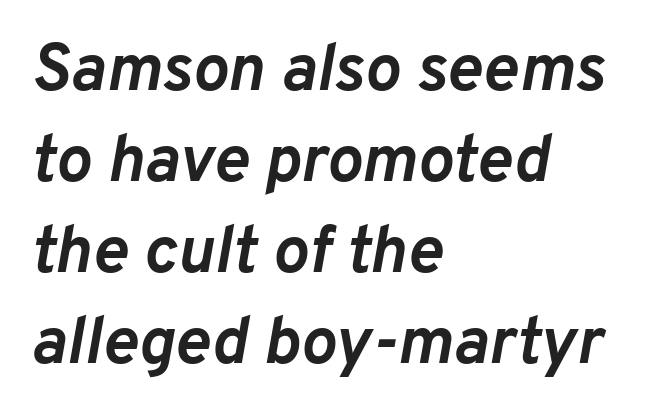
The image shows 67 px semibold type, italic (leaning right); set left-aligned, normal line spacing (1.36x), normal letter spacing, not underlined; low stroke contrast and a medium x-height.
